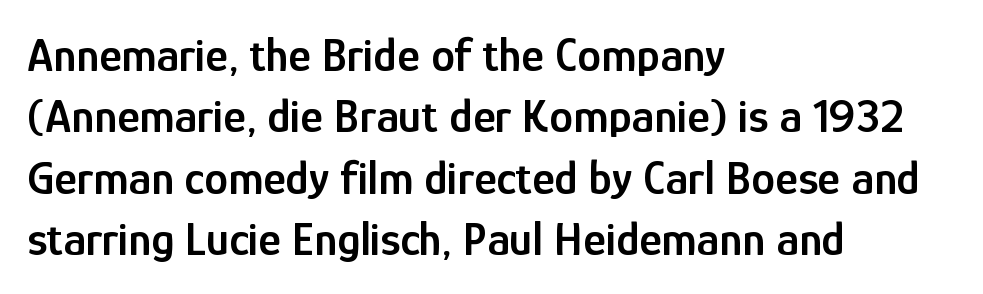
The image shows 48 px semibold, condensed sans-serif type, upright; set left-aligned, normal line spacing (1.28x), normal letter spacing, not underlined; low stroke contrast and a medium x-height.
